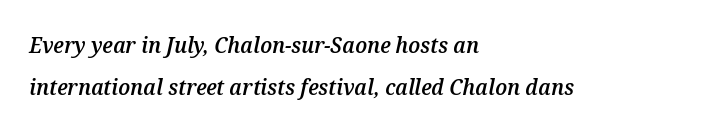
{"italic": "yes", "lean": "right", "slant_degrees": 12, "bold": "semi", "underline": "no", "align": "left", "line_spacing": "loose", "line_spacing_ratio": 1.9, "letter_spacing": "normal", "letter_spacing_em": 0.0, "glyph_px": 22}
